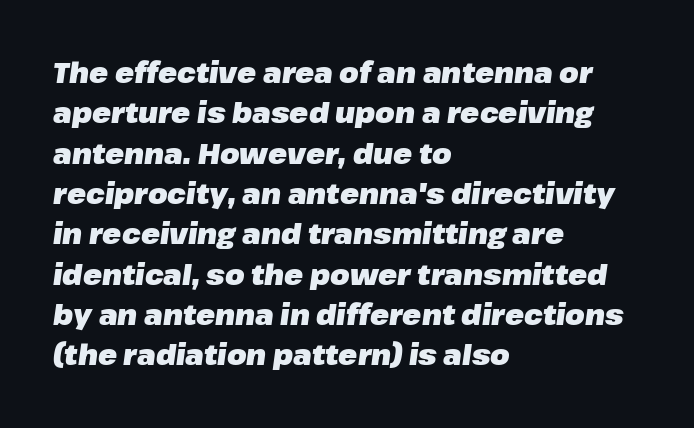
The image shows 28 px heavy type, italic (leaning right); set left-aligned, normal line spacing (1.44x), normal letter spacing, not underlined; low stroke contrast and a medium x-height.
